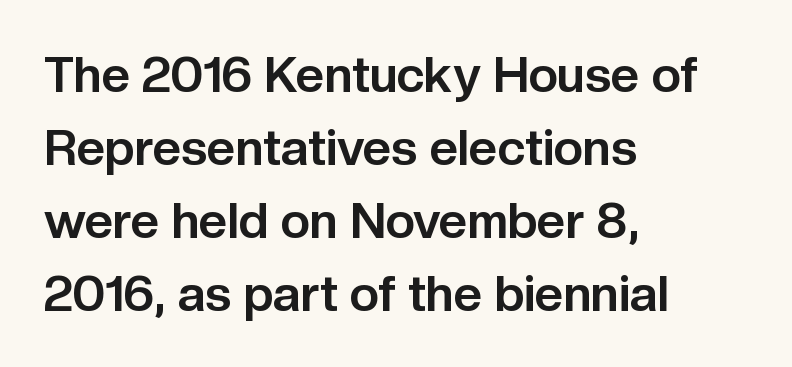
Q: Is the text bold? A: Yes.
Q: Is the text italic (slanted)? A: No, it is upright.
Q: Is the typeface a serif or a sans-serif typeface? A: Sans-serif.
Q: Is the text underlined? A: No.
Q: How is the paragraph aligned? A: Left-aligned.
Q: Is the spacing between letters normal or unusually wide? A: Normal.
Q: Is the spacing between lines tight, normal or loose? A: Normal.
Q: Width (condensed, normal, or wide)? A: Normal.
Q: Stroke contrast? A: Low.
Q: x-height? A: Medium.
Q: Monospaced? A: No.
